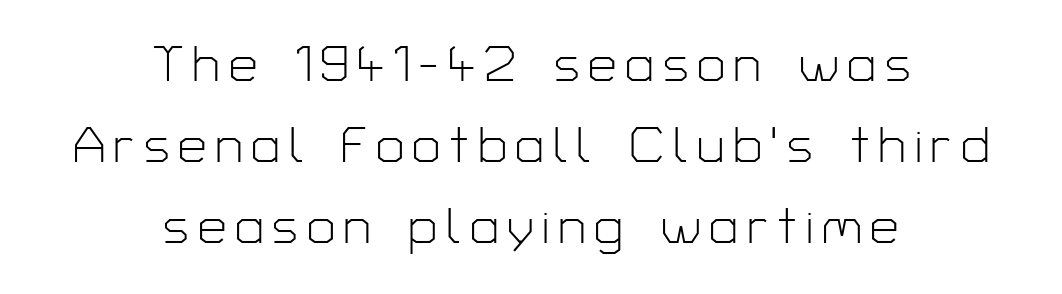
Q: Is the text bold? A: No.
Q: Is the text italic (slanted)? A: No, it is upright.
Q: Is the typeface a serif or a sans-serif typeface? A: Sans-serif.
Q: Is the text underlined? A: No.
Q: How is the paragraph aligned? A: Centered.
Q: Is the spacing between lines tight, normal or loose? A: Normal.
Q: Width (condensed, normal, or wide)? A: Normal.
Q: Stroke contrast? A: Low.
Q: x-height? A: Medium.
Q: Monospaced? A: No.
